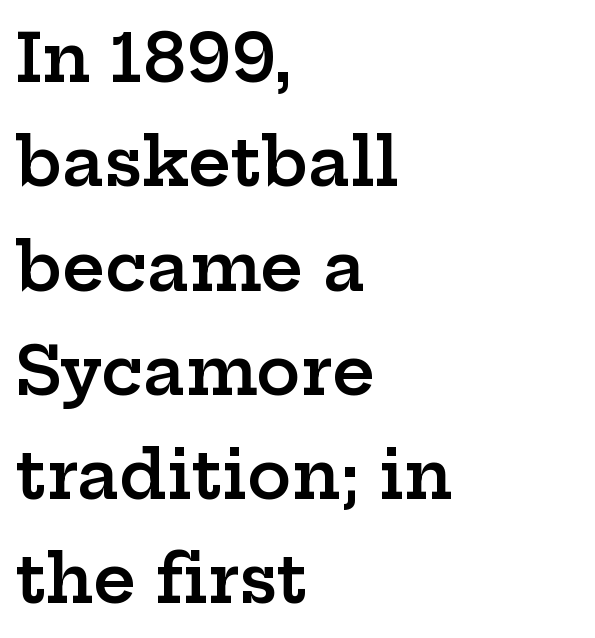
The string is rendered with underlining switched off. Does the leading feel generous? No, just average. Short and long lines alike share a common starting point at left. When letters stand straight like this, we call the style roman or upright. Looks like regular typesetting: each glyph gets only the width it needs. Heft: intermediate — a semibold.
